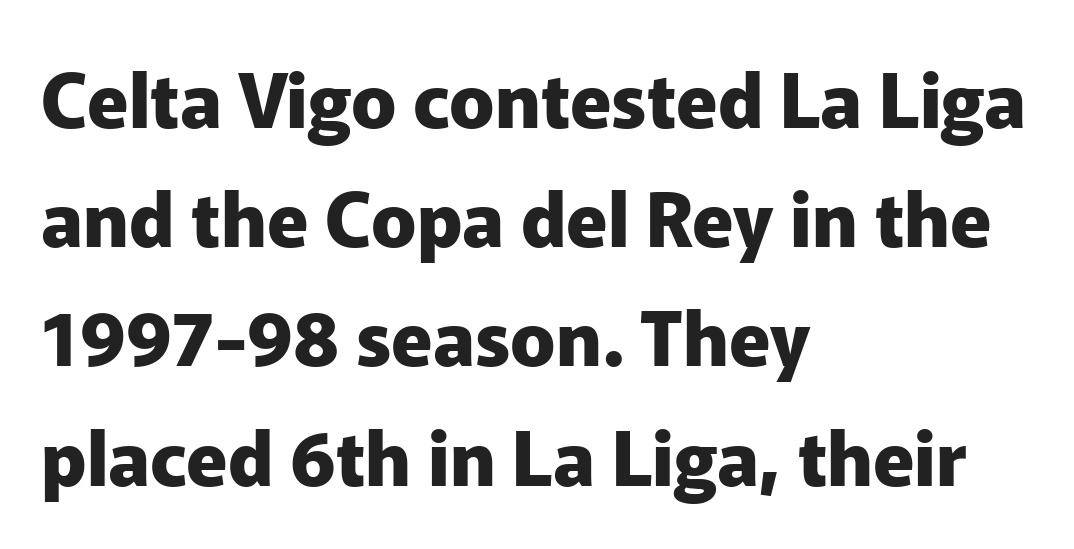
The image shows 75 px heavy sans-serif type, upright; set left-aligned, normal line spacing (1.59x), normal letter spacing, not underlined; low stroke contrast and a medium x-height.
